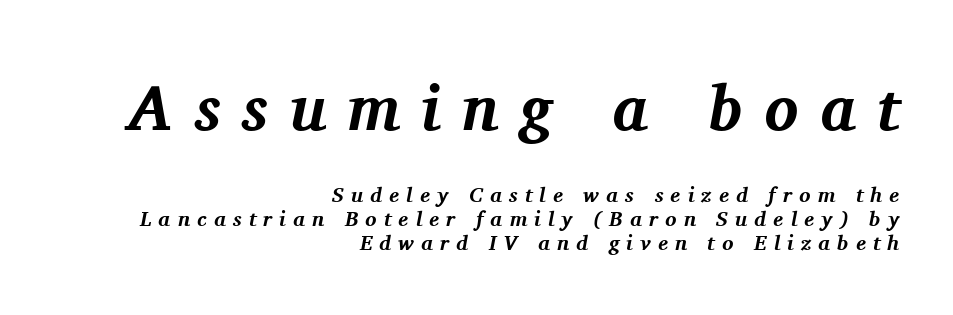
The whole block is typeset with a tilt. Is this a fixed-width face? No — the glyphs have proportional, varying widths. The face used here has the dense, thick strokes of a bold. The rendering anchors every line to the right-hand side. The passage shown begins with its larger block and ends with its smaller one.
